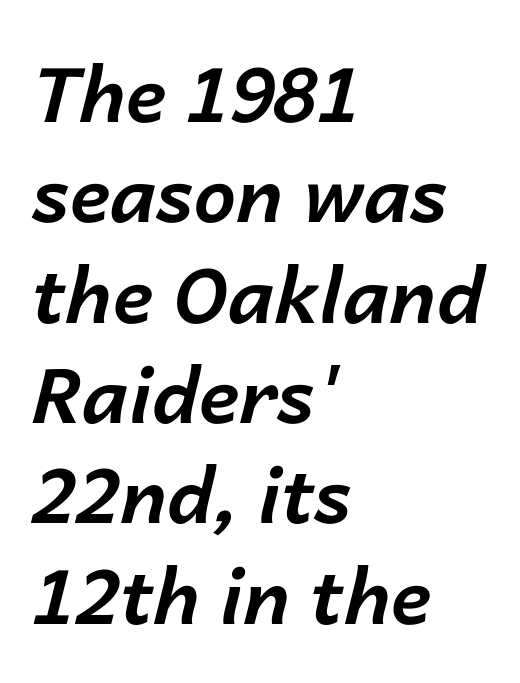
One glance says typical: line gaps are just what's usual. This is heavy type, rendered in bold. The font's italic variant was chosen for this text. Spacing verdict: proportional, widths tailored to each character. Teacher's note: observe the even left margin — that is flush-left alignment.
